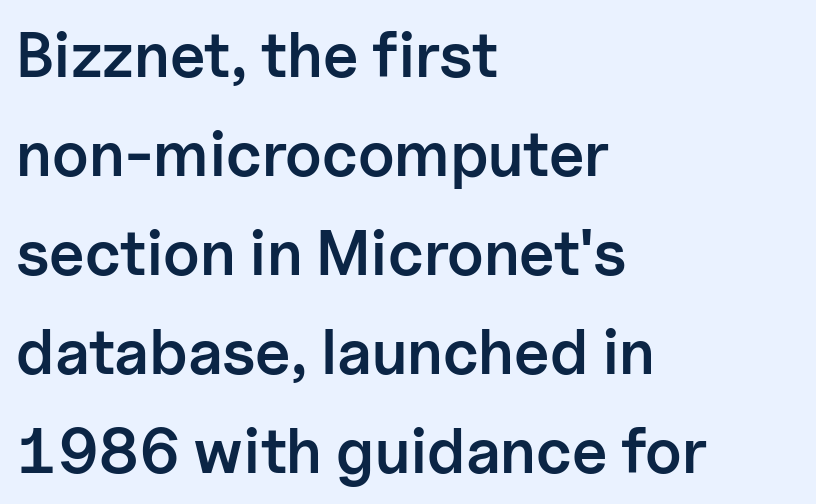
This sample keeps an unexceptional amount of space between lines. Spacing verdict: proportional, widths tailored to each character. As a designer I'd log this as weight 600, semibold. What stands out about the letter spacing? Nothing — it is the standard amount.
